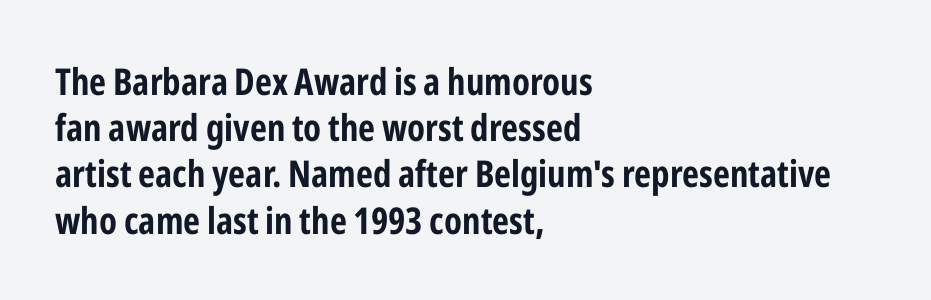
Q: Is the text bold? A: Yes.
Q: Is the text italic (slanted)? A: No, it is upright.
Q: Is the typeface a serif or a sans-serif typeface? A: Sans-serif.
Q: Is the text underlined? A: No.
Q: How is the paragraph aligned? A: Left-aligned.
Q: Is the spacing between letters normal or unusually wide? A: Normal.
Q: Is the spacing between lines tight, normal or loose? A: Normal.
Q: Width (condensed, normal, or wide)? A: Condensed.
Q: Stroke contrast? A: Low.
Q: x-height? A: Medium.
Q: Monospaced? A: No.
